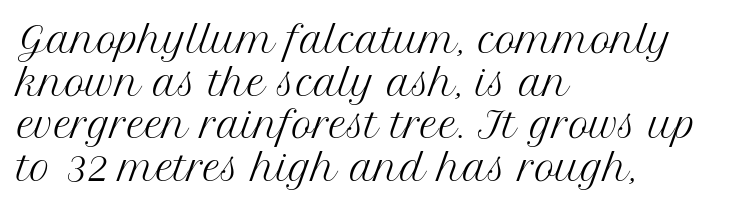
The image shows 35 px regular-weight type; set left-aligned, line spacing 1.22x, normal letter spacing, not underlined; medium stroke contrast and a medium x-height.
